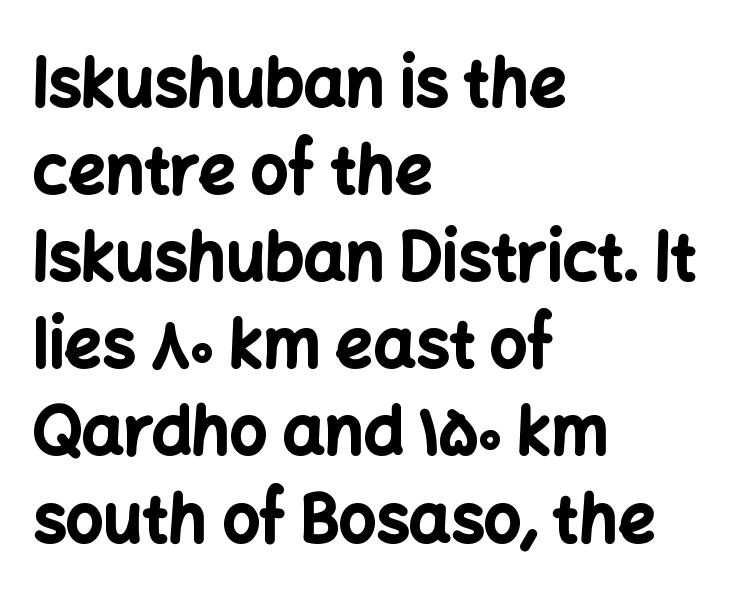
Q: Is the text bold? A: Yes.
Q: Is the text italic (slanted)? A: No, it is upright.
Q: Is the typeface a serif or a sans-serif typeface? A: Sans-serif.
Q: Is the text underlined? A: No.
Q: How is the paragraph aligned? A: Left-aligned.
Q: Is the spacing between letters normal or unusually wide? A: Normal.
Q: Is the spacing between lines tight, normal or loose? A: Normal.
Q: Width (condensed, normal, or wide)? A: Normal.
Q: Stroke contrast? A: Low.
Q: x-height? A: Medium.
Q: Monospaced? A: No.
